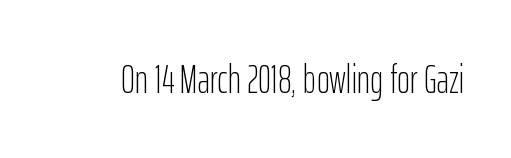
{"serif": "no", "italic": "no", "bold": "no", "weight": "light", "width": "condensed", "stroke_contrast": "low", "x_height": "medium", "monospaced": "no", "underline": "no", "letter_spacing": "normal", "letter_spacing_em": 0.0, "glyph_px": 40}
